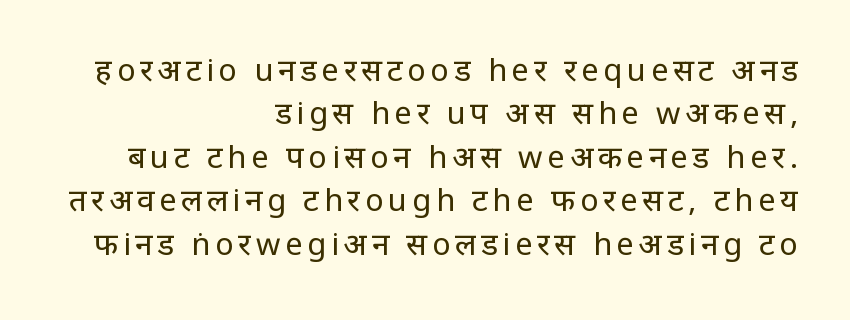
The image shows 31 px regular-weight sans-serif type, upright; set right-aligned, normal line spacing (1.4x), not underlined; low stroke contrast and a large x-height.
